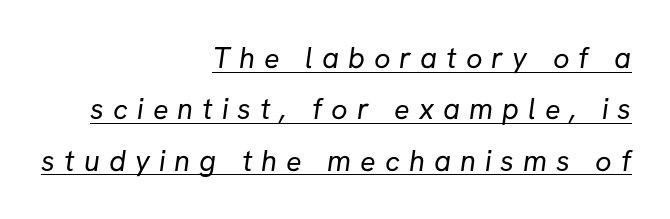
Q: Is the text bold? A: No.
Q: Is the typeface a serif or a sans-serif typeface? A: Sans-serif.
Q: Is the text underlined? A: Yes.
Q: How is the paragraph aligned? A: Right-aligned.
Q: Is the spacing between letters normal or unusually wide? A: Unusually wide.
Q: Width (condensed, normal, or wide)? A: Normal.
Q: Stroke contrast? A: Low.
Q: x-height? A: Medium.
Q: Monospaced? A: No.
